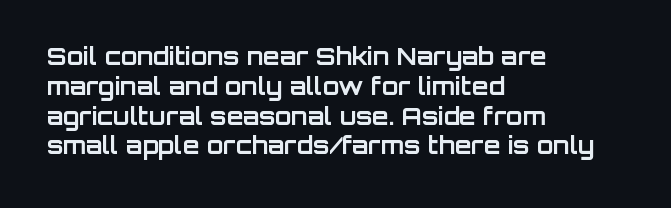
{"italic": "no", "bold": "yes", "underline": "no", "align": "left", "line_spacing_ratio": 1.24, "letter_spacing": "normal", "letter_spacing_em": 0.0, "glyph_px": 24}
